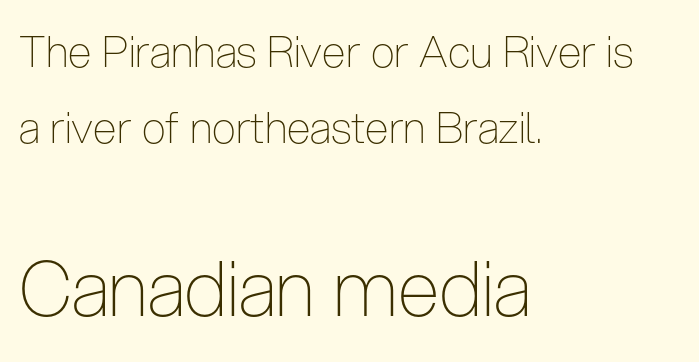
The image shows 76 px thin, condensed sans-serif type, upright; set left-aligned, line spacing 1.77x, normal letter spacing, not underlined; the second (bottom) block is 1.77x larger; low stroke contrast and a medium x-height.
